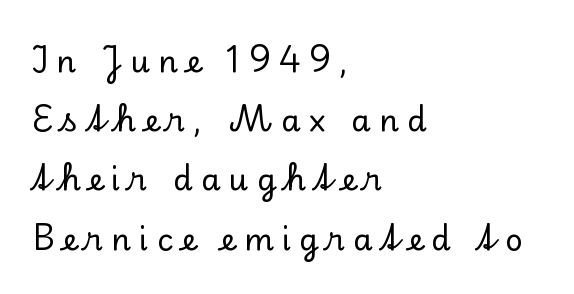
The image shows 31 px text type, upright; set left-aligned, loose line spacing (1.91x), unusually wide letter spacing (+0.27 em), not underlined; low stroke contrast and a small x-height.
